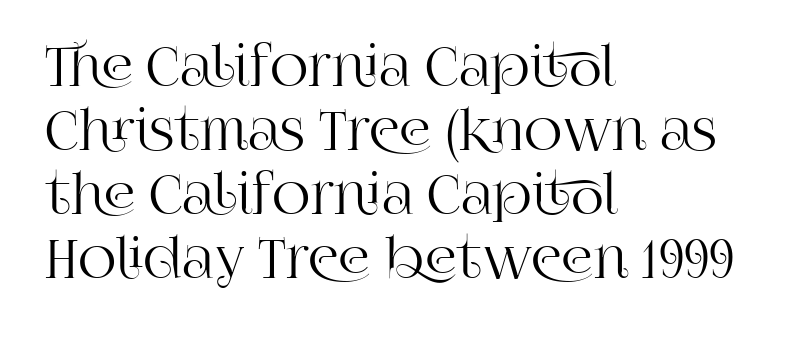
{"serif": "yes", "italic": "no", "width": "normal", "stroke_contrast": "high", "x_height": "large", "monospaced": "no", "underline": "no", "align": "left", "line_spacing_ratio": 1.21, "letter_spacing": "normal", "letter_spacing_em": 0.0, "glyph_px": 53}
